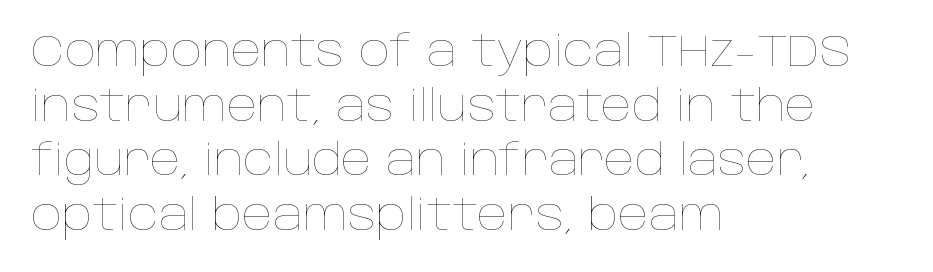
Q: Is the text bold? A: No.
Q: Is the text italic (slanted)? A: No, it is upright.
Q: Is the text underlined? A: No.
Q: How is the paragraph aligned? A: Left-aligned.
Q: Is the spacing between letters normal or unusually wide? A: Normal.
Q: Is the spacing between lines tight, normal or loose? A: Normal.
Q: Width (condensed, normal, or wide)? A: Normal.
Q: Stroke contrast? A: Low.
Q: x-height? A: Large.
Q: Monospaced? A: No.
